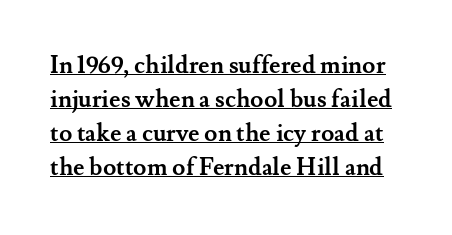
Q: Is the text bold? A: Yes.
Q: Is the text italic (slanted)? A: No, it is upright.
Q: Is the text underlined? A: Yes.
Q: Is the spacing between letters normal or unusually wide? A: Normal.
Q: Is the spacing between lines tight, normal or loose? A: Normal.
